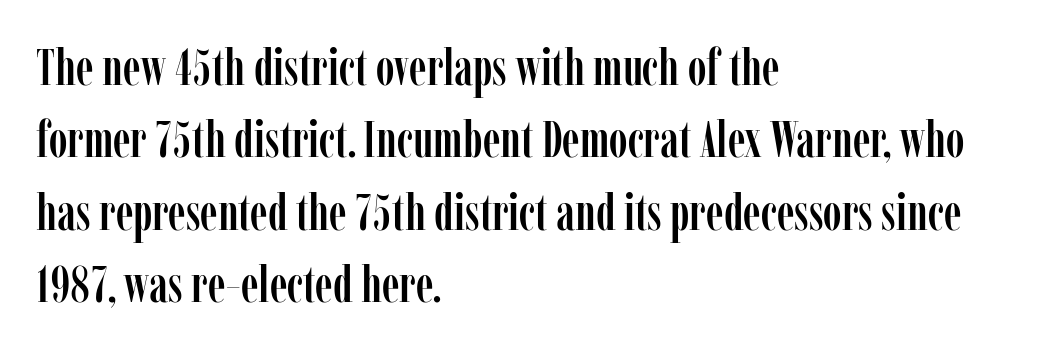
Q: Is the text italic (slanted)? A: No, it is upright.
Q: Is the typeface a serif or a sans-serif typeface? A: Serif.
Q: Is the text underlined? A: No.
Q: How is the paragraph aligned? A: Left-aligned.
Q: Is the spacing between letters normal or unusually wide? A: Normal.
Q: Is the spacing between lines tight, normal or loose? A: Normal.
Q: Width (condensed, normal, or wide)? A: Condensed.
Q: Stroke contrast? A: Low.
Q: x-height? A: Medium.
Q: Monospaced? A: No.
